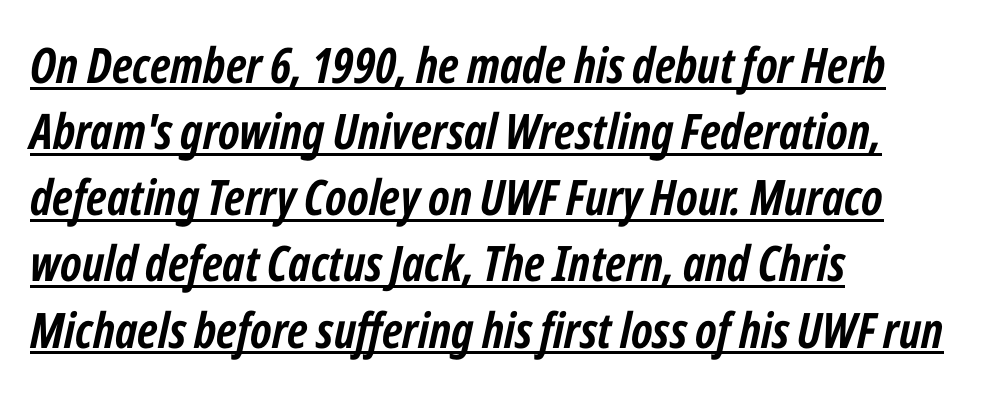
{"italic": "yes", "lean": "right", "slant_degrees": 12, "bold": "yes", "weight": "semibold", "width": "condensed", "stroke_contrast": "low", "x_height": "medium", "monospaced": "no", "underline": "yes", "align": "left", "line_spacing": "normal", "line_spacing_ratio": 1.35, "letter_spacing": "normal", "letter_spacing_em": 0.0, "glyph_px": 49}
